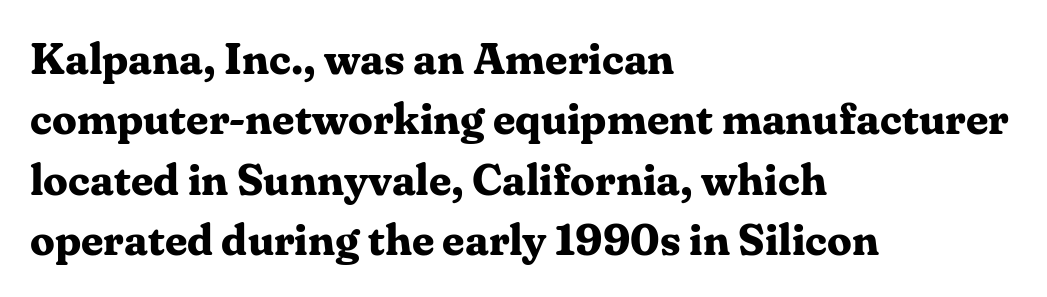
{"serif": "yes", "italic": "no", "bold": "yes", "weight": "bold", "width": "normal", "stroke_contrast": "medium", "x_height": "medium", "monospaced": "no", "underline": "no", "align": "left", "line_spacing": "normal", "line_spacing_ratio": 1.37, "letter_spacing": "normal", "letter_spacing_em": 0.0, "glyph_px": 44}
